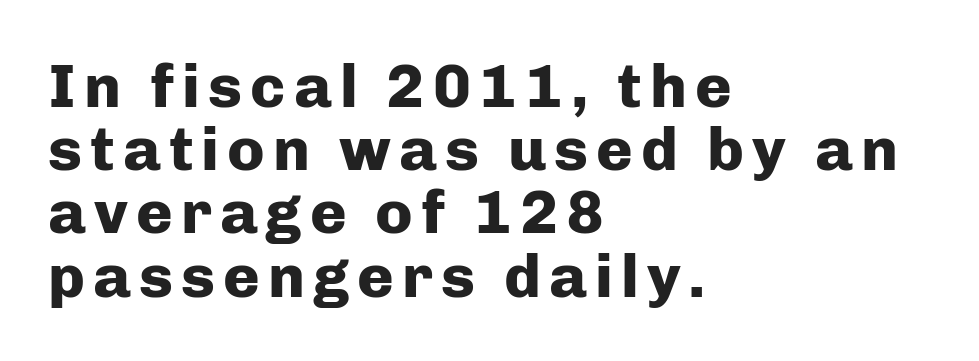
{"serif": "no", "italic": "no", "bold": "yes", "weight": "heavy", "width": "normal", "stroke_contrast": "low", "x_height": "medium", "monospaced": "no", "underline": "no", "align": "left", "line_spacing": "tight", "line_spacing_ratio": 1.02, "glyph_px": 62}
